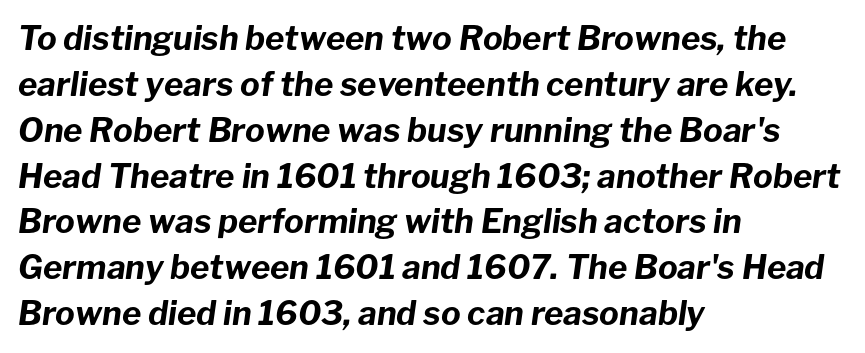
Students, observe: this is what conventionally led text looks like. This sample uses an oblique cut, with every glyph tilted off the vertical. Think of a printed novel: that variable character pitch is what you see here. Thick stems and heavy bowls — unmistakably bold. Alignment: flush left. Unmarked baselines from the first word to the last.
